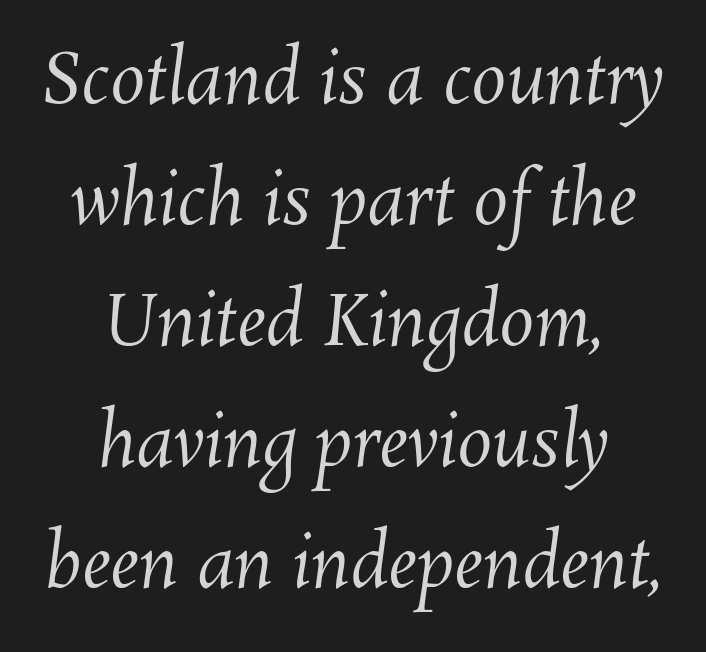
Q: Is the text bold? A: No.
Q: Is the text underlined? A: No.
Q: How is the paragraph aligned? A: Centered.
Q: Is the spacing between letters normal or unusually wide? A: Normal.
Q: Width (condensed, normal, or wide)? A: Normal.
Q: Stroke contrast? A: Medium.
Q: x-height? A: Medium.
Q: Monospaced? A: No.
